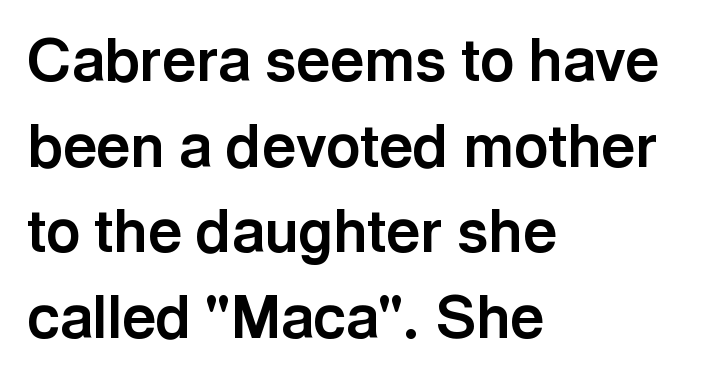
{"serif": "no", "italic": "no", "bold": "yes", "weight": "bold", "width": "normal", "x_height": "medium", "monospaced": "no", "underline": "no", "align": "left", "line_spacing": "normal", "line_spacing_ratio": 1.45, "letter_spacing": "normal", "letter_spacing_em": 0.0, "glyph_px": 59}
